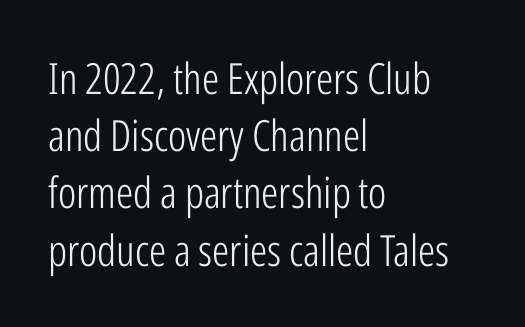
{"serif": "no", "italic": "no", "bold": "no", "weight": "light", "width": "condensed", "stroke_contrast": "low", "x_height": "medium", "monospaced": "no", "underline": "no", "align": "left", "line_spacing": "normal", "line_spacing_ratio": 1.33, "letter_spacing": "normal", "letter_spacing_em": 0.0, "glyph_px": 43}
